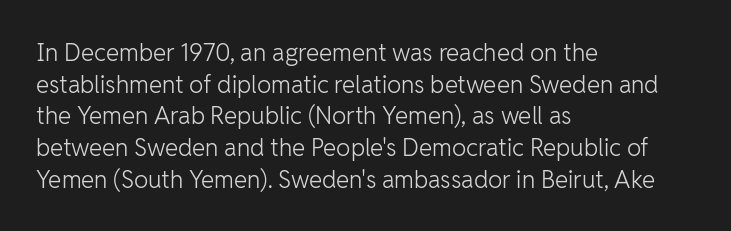
Q: Is the text bold? A: No.
Q: Is the text italic (slanted)? A: No, it is upright.
Q: Is the text underlined? A: No.
Q: How is the paragraph aligned? A: Left-aligned.
Q: Is the spacing between letters normal or unusually wide? A: Normal.
Q: Is the spacing between lines tight, normal or loose? A: Normal.
